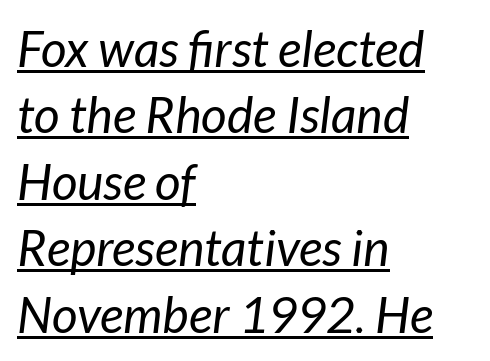
{"italic": "yes", "lean": "right", "slant_degrees": 7, "bold": "no", "weight": "regular", "width": "normal", "stroke_contrast": "low", "x_height": "medium", "monospaced": "no", "underline": "yes", "align": "left", "line_spacing": "normal", "line_spacing_ratio": 1.33, "letter_spacing": "normal", "letter_spacing_em": 0.0, "glyph_px": 50}
